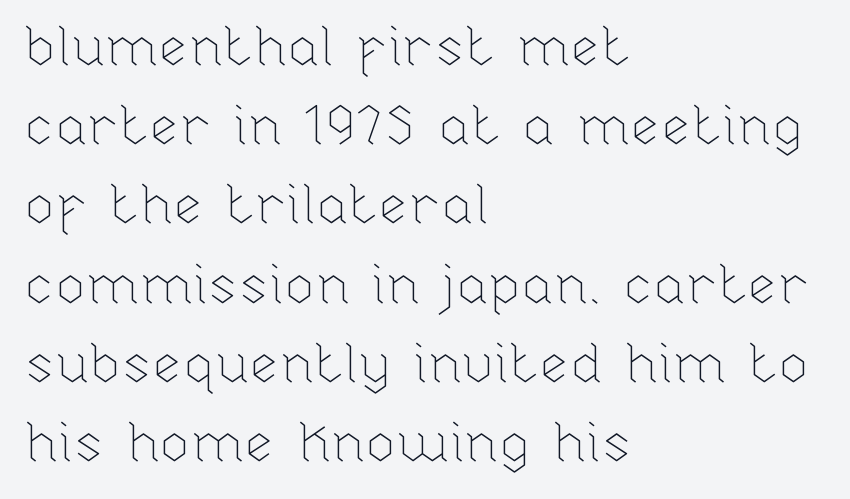
Q: Is the text bold? A: No.
Q: Is the text italic (slanted)? A: No, it is upright.
Q: Is the text underlined? A: No.
Q: How is the paragraph aligned? A: Left-aligned.
Q: Is the spacing between letters normal or unusually wide? A: Normal.
Q: Is the spacing between lines tight, normal or loose? A: Normal.
Q: Width (condensed, normal, or wide)? A: Normal.
Q: Stroke contrast? A: Low.
Q: x-height? A: Medium.
Q: Monospaced? A: No.
